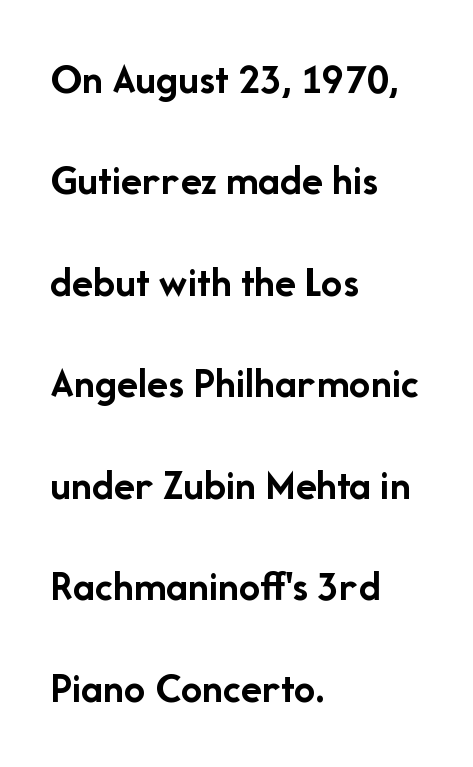
Observe the absence of serifs on each vertical stroke in this sample. Weight check: bold — yes, fully. Each new line begins a long way beneath the previous one. Lines of text with bare space underneath. Note the varied advance widths — an 'i' is clearly narrower than an 'm'.
